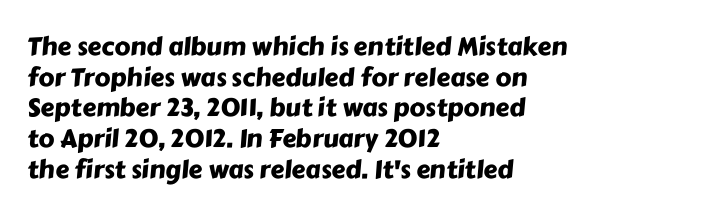
Q: Is the text underlined? A: No.
Q: How is the paragraph aligned? A: Left-aligned.
Q: Is the spacing between letters normal or unusually wide? A: Normal.
